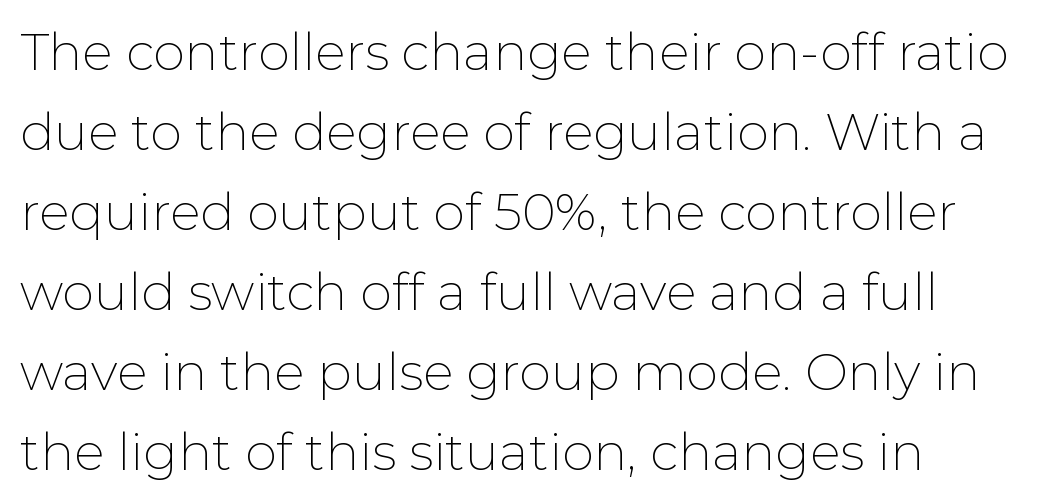
The image shows 51 px thin sans-serif type, upright; set normal line spacing (1.57x), normal letter spacing, not underlined; low stroke contrast and a medium x-height.
